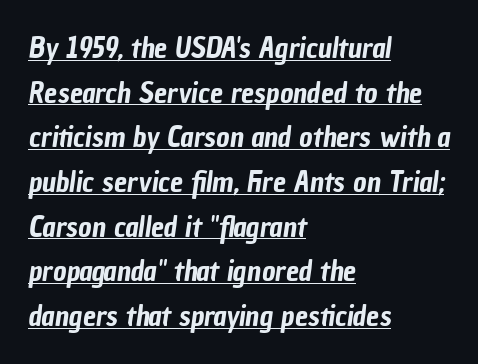
The image shows 29 px condensed sans-serif type; set left-aligned, normal line spacing (1.54x), normal letter spacing, underlined; low stroke contrast and a medium x-height.
